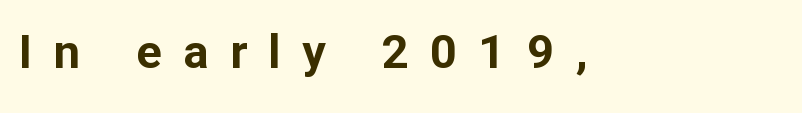
The image shows 47 px bold sans-serif type, upright; set left-aligned, unusually wide letter spacing (+0.46 em), not underlined; low stroke contrast and a medium x-height.
